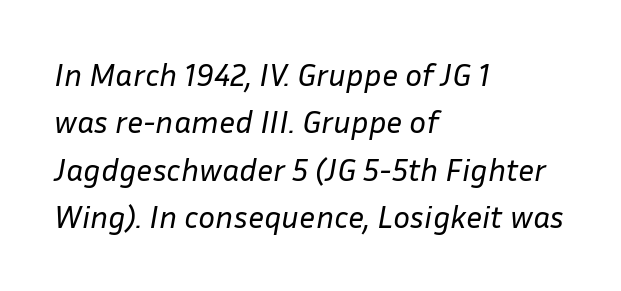
Q: Is the text bold? A: No.
Q: Is the text italic (slanted)? A: Yes, it leans right by about 10 degrees.
Q: Is the text underlined? A: No.
Q: How is the paragraph aligned? A: Left-aligned.
Q: Is the spacing between letters normal or unusually wide? A: Normal.
Q: Is the spacing between lines tight, normal or loose? A: Normal.
Q: Width (condensed, normal, or wide)? A: Normal.
Q: Stroke contrast? A: Low.
Q: x-height? A: Medium.
Q: Monospaced? A: No.
